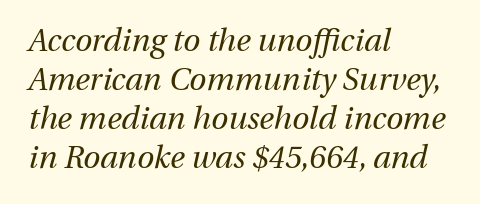
The image shows 31 px regular-weight type, italic (leaning right); set left-aligned, normal line spacing (1.26x), normal letter spacing, not underlined; medium stroke contrast and a medium x-height.
